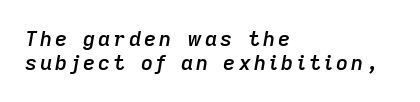
Q: Is the text bold? A: Semi-bold.
Q: Is the text italic (slanted)? A: Yes, it leans right by about 9 degrees.
Q: Is the text underlined? A: No.
Q: How is the paragraph aligned? A: Left-aligned.
Q: Is the spacing between lines tight, normal or loose? A: Tight.
